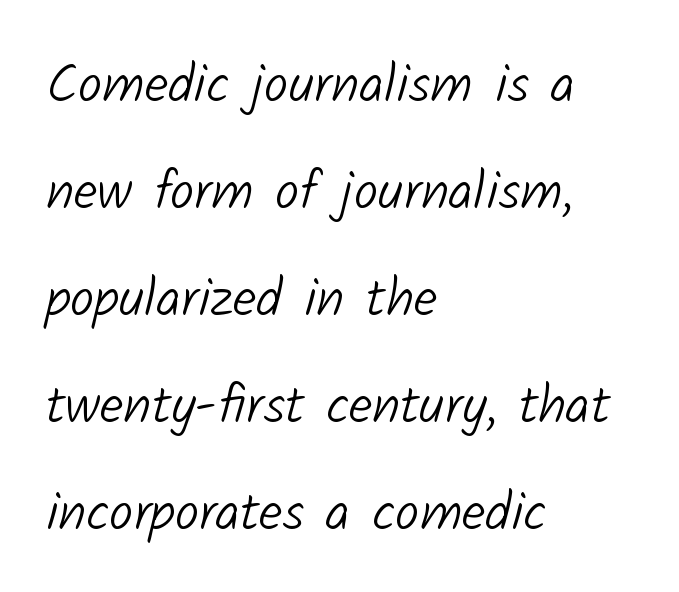
Q: Is the text bold? A: No.
Q: Is the typeface a serif or a sans-serif typeface? A: Sans-serif.
Q: Is the text underlined? A: No.
Q: How is the paragraph aligned? A: Left-aligned.
Q: Is the spacing between letters normal or unusually wide? A: Normal.
Q: Is the spacing between lines tight, normal or loose? A: Loose.
Q: Width (condensed, normal, or wide)? A: Normal.
Q: Stroke contrast? A: Low.
Q: x-height? A: Medium.
Q: Monospaced? A: No.
